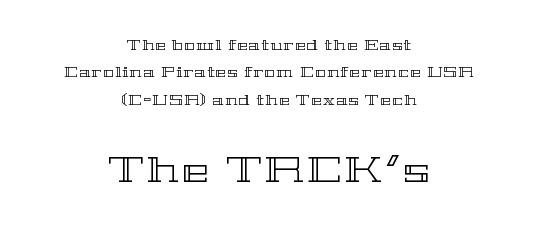
Both edges are ragged and mirror each other, which tells us the setting is centered. The zone under the glyphs is completely vacant. Spacing verdict: proportional, widths tailored to each character. Top chunk: small. Bottom chunk: large.
